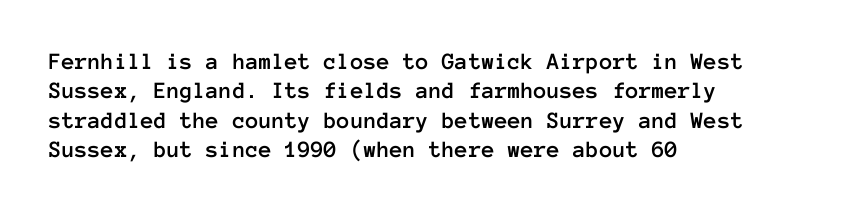
{"italic": "no", "underline": "no", "align": "left", "line_spacing_ratio": 1.22, "letter_spacing": "normal", "letter_spacing_em": 0.0, "glyph_px": 24}
